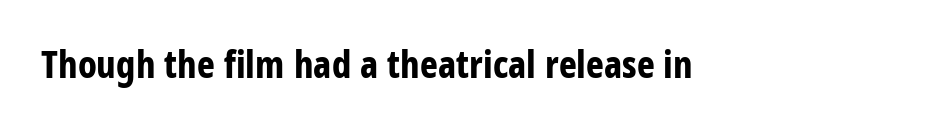
The letters advance in unequal steps, a hallmark of proportional type. Bare-footed words on every line. This is heavy type, rendered in bold. This is roman type, the default non-slanted kind. Serif or sans? Sans — the stroke terminals are bare.
